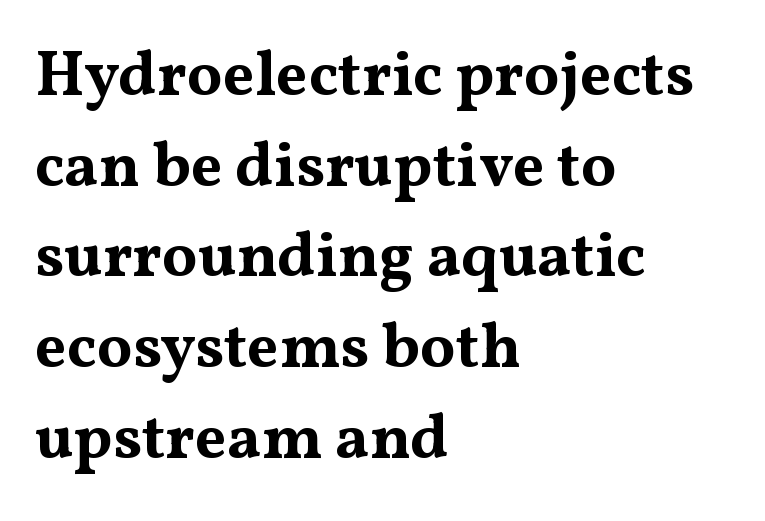
The image shows 63 px bold, wide serif type, upright; set left-aligned, normal line spacing (1.44x), normal letter spacing, not underlined; medium stroke contrast and a medium x-height.
